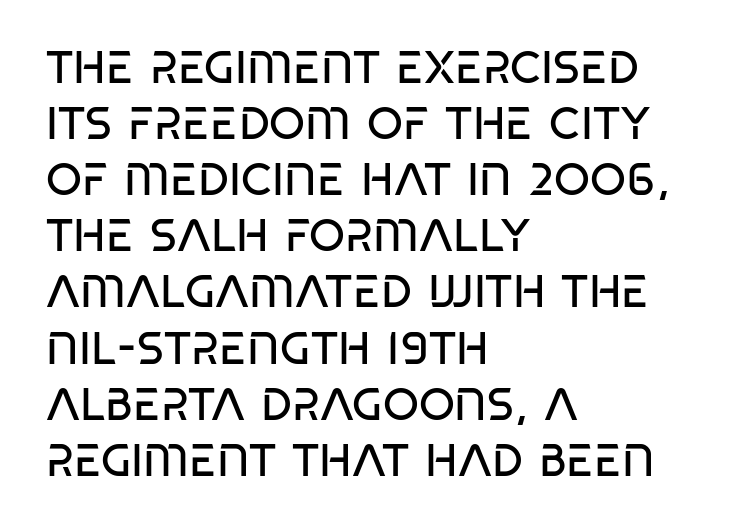
{"serif": "no", "bold": "no", "weight": "regular", "width": "condensed", "stroke_contrast": "low", "x_height": "large", "monospaced": "no", "underline": "no", "align": "left", "line_spacing_ratio": 1.22, "letter_spacing": "normal", "letter_spacing_em": 0.0, "glyph_px": 46}
